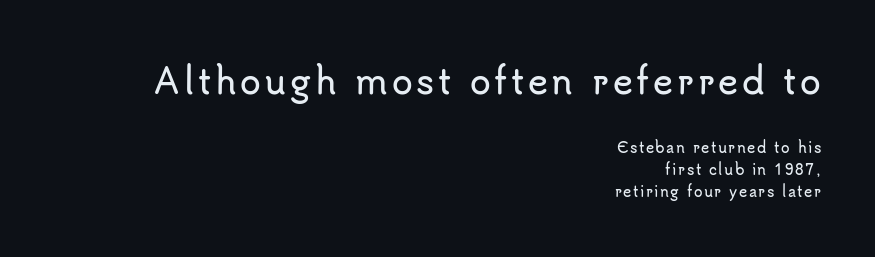
The image shows 34 px sans-serif type, upright; set right-aligned, normal line spacing (1.6x), not underlined; the first (top) block is 2.43x larger; low stroke contrast and a small x-height.
